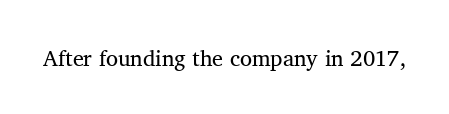
Q: Is the text bold? A: No.
Q: Is the text italic (slanted)? A: No, it is upright.
Q: Is the text underlined? A: No.
Q: Is the spacing between letters normal or unusually wide? A: Normal.
